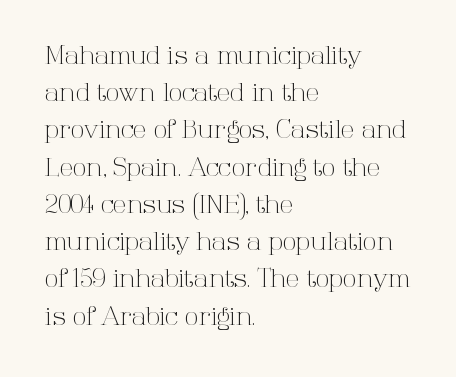
Each new line begins a customary step beneath the previous one. In CSS terms this would be text-align: left. Every character sits straight up, as roman type does. Inter-character spacing is left at the font's built-in metrics.
